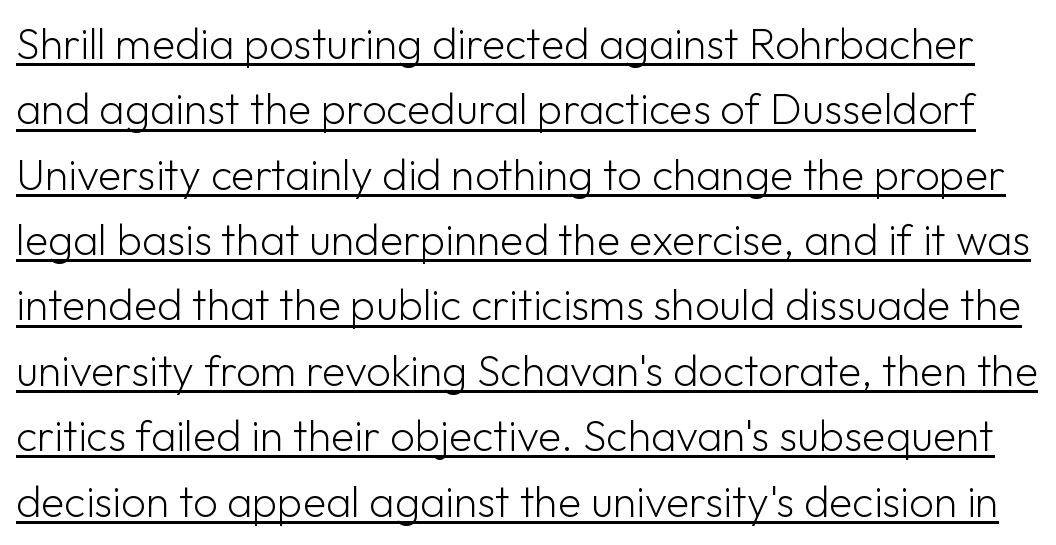
Q: Is the text bold? A: No.
Q: Is the text italic (slanted)? A: No, it is upright.
Q: Is the typeface a serif or a sans-serif typeface? A: Sans-serif.
Q: Is the text underlined? A: Yes.
Q: Is the spacing between letters normal or unusually wide? A: Normal.
Q: Is the spacing between lines tight, normal or loose? A: Normal.
Q: Width (condensed, normal, or wide)? A: Normal.
Q: Stroke contrast? A: Low.
Q: x-height? A: Medium.
Q: Monospaced? A: No.
